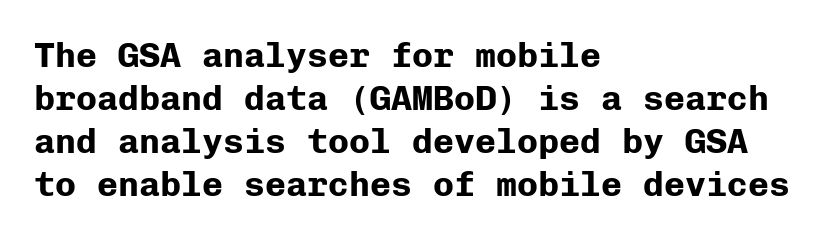
{"serif": "no", "italic": "no", "bold": "yes", "weight": "bold", "width": "normal", "stroke_contrast": "low", "x_height": "medium", "monospaced": "yes", "underline": "no", "align": "left", "line_spacing_ratio": 1.23, "letter_spacing": "normal", "letter_spacing_em": 0.0, "glyph_px": 35}
